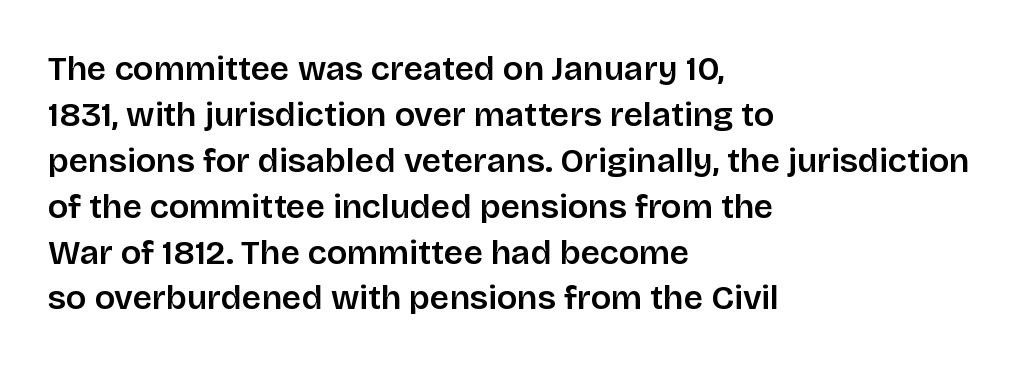
{"serif": "no", "italic": "no", "bold": "semi", "weight": "semibold", "width": "normal", "stroke_contrast": "low", "x_height": "large", "monospaced": "no", "underline": "no", "align": "left", "line_spacing": "normal", "line_spacing_ratio": 1.35, "letter_spacing": "normal", "letter_spacing_em": 0.0, "glyph_px": 34}
